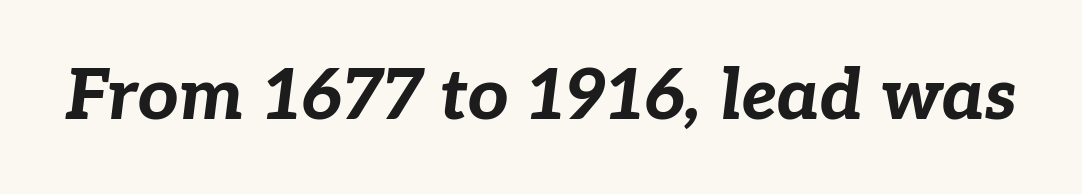
The whole block is typeset with a tilt. No extra tracking has been applied to these lines. The passage shown is emphatically bold. Descenders are the only things crossing below the line. The rendering uses natural spacing where letterforms have individual widths.
